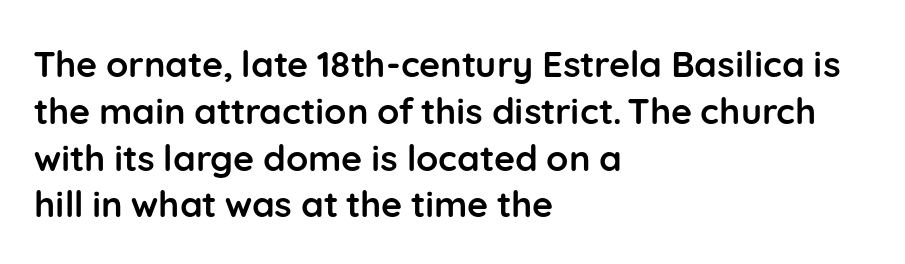
{"serif": "no", "italic": "no", "bold": "yes", "weight": "semibold", "width": "normal", "stroke_contrast": "low", "x_height": "medium", "monospaced": "no", "underline": "no", "align": "left", "line_spacing": "normal", "line_spacing_ratio": 1.3, "letter_spacing": "normal", "letter_spacing_em": 0.0, "glyph_px": 36}
